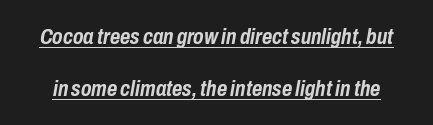
Would a proofreader flag this as italicized? Yes. A baseline rule has been typeset under these characters. The tracking reads as untouched default to a designer's eye. Horizontal bands of white between lines are thick stripes.
